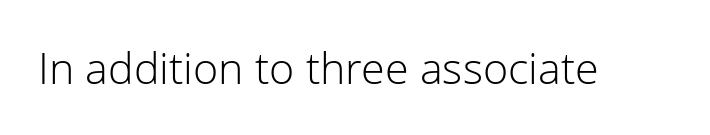
The lettering holds an erect, upright posture throughout. Summary of weight: not heavy and not bold. What stands out about the letter spacing? Nothing — it is the standard amount. The space beneath each line is pristine and unruled.
